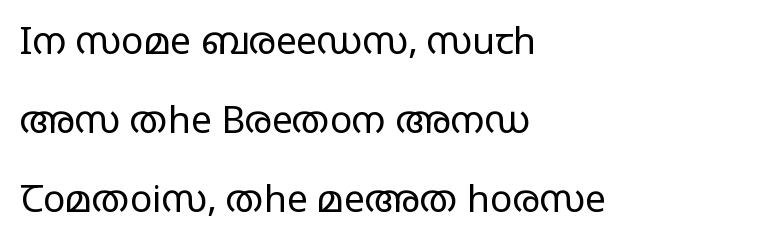
{"serif": "no", "italic": "no", "bold": "no", "weight": "regular", "width": "wide", "stroke_contrast": "low", "x_height": "large", "monospaced": "no", "underline": "no", "align": "left", "line_spacing": "loose", "line_spacing_ratio": 2.13, "letter_spacing": "normal", "letter_spacing_em": 0.0, "glyph_px": 37}
